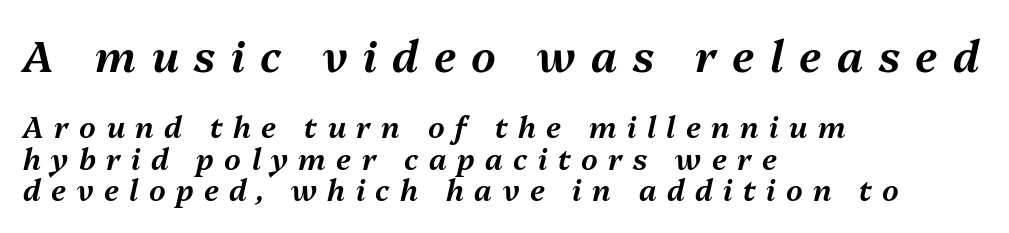
The image shows 43 px text type, italic (leaning right); set left-aligned, tight line spacing (1.1x), unusually wide letter spacing (+0.36 em), not underlined; the first (top) block is 1.48x larger; medium stroke contrast and a medium x-height.
